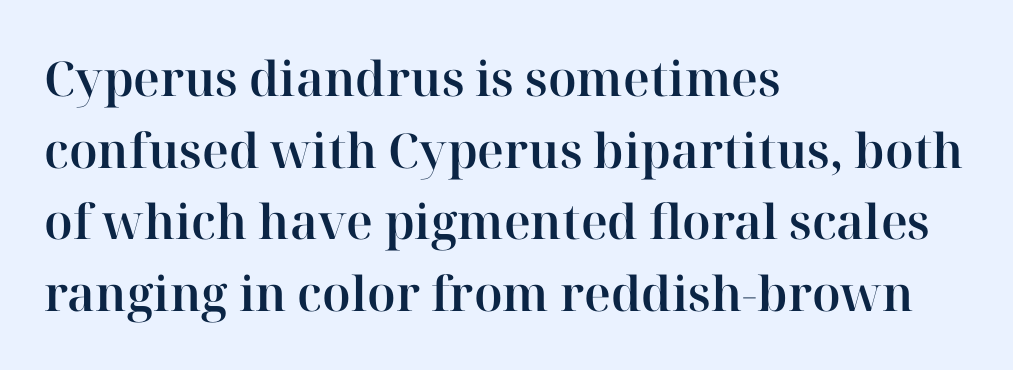
{"serif": "yes", "italic": "no", "width": "normal", "stroke_contrast": "high", "x_height": "medium", "monospaced": "no", "underline": "no", "align": "left", "line_spacing": "normal", "line_spacing_ratio": 1.49, "letter_spacing": "normal", "letter_spacing_em": 0.0, "glyph_px": 48}
